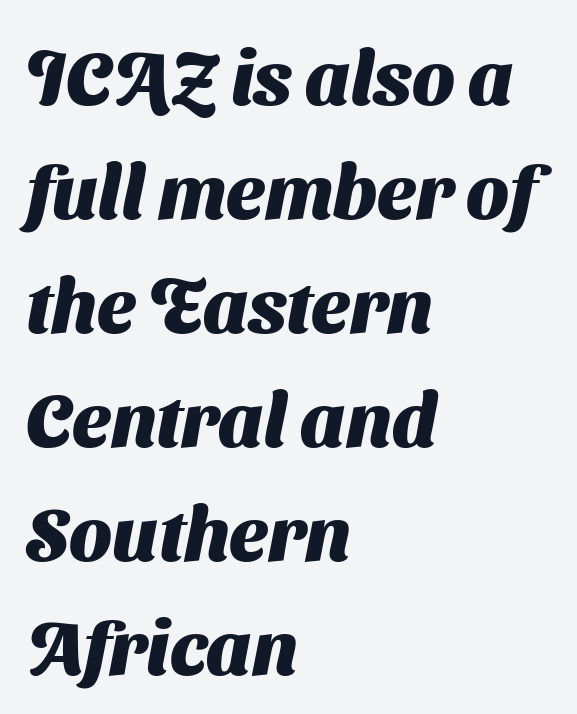
The image shows 76 px heavy sans-serif type; set left-aligned, normal line spacing (1.5x), normal letter spacing, not underlined; medium stroke contrast and a medium x-height.
